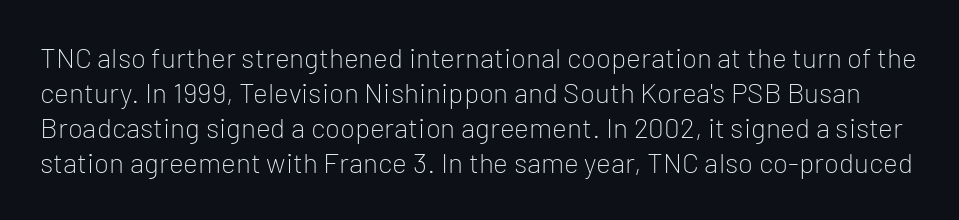
The image shows 28 px light sans-serif type, upright; set normal line spacing (1.25x), normal letter spacing, not underlined; low stroke contrast and a medium x-height.
